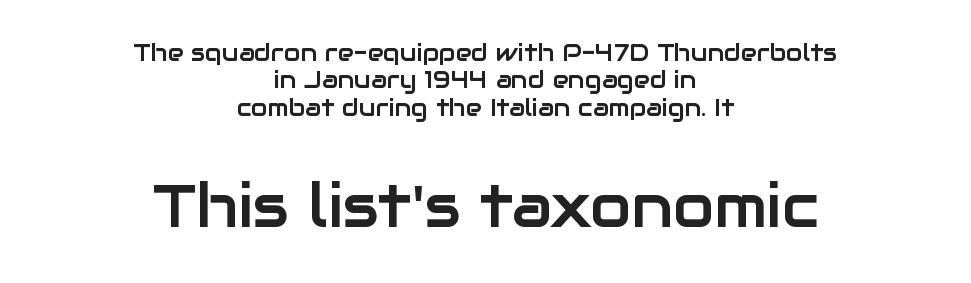
Q: Is the text italic (slanted)? A: No, it is upright.
Q: Is the typeface a serif or a sans-serif typeface? A: Sans-serif.
Q: Is the text underlined? A: No.
Q: How is the paragraph aligned? A: Centered.
Q: Is the spacing between letters normal or unusually wide? A: Normal.
Q: Is the spacing between lines tight, normal or loose? A: Tight.
Q: Which block of text is set in a larger size, the first (top) or the second (bottom)? A: The second (bottom) one.
Q: Width (condensed, normal, or wide)? A: Normal.
Q: Stroke contrast? A: Low.
Q: x-height? A: Medium.
Q: Monospaced? A: No.
